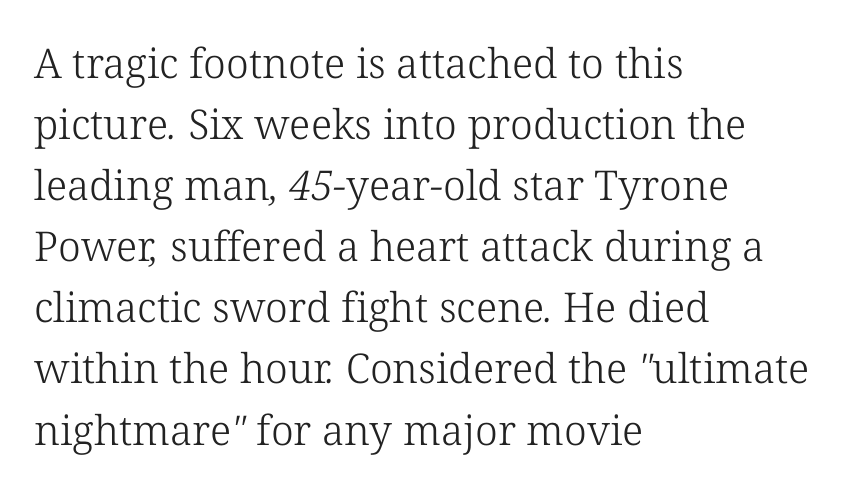
Q: Is the text bold? A: No.
Q: Is the typeface a serif or a sans-serif typeface? A: Serif.
Q: Is the text underlined? A: No.
Q: How is the paragraph aligned? A: Left-aligned.
Q: Is the spacing between letters normal or unusually wide? A: Normal.
Q: Is the spacing between lines tight, normal or loose? A: Normal.
Q: Width (condensed, normal, or wide)? A: Normal.
Q: Stroke contrast? A: Low.
Q: x-height? A: Medium.
Q: Monospaced? A: No.
